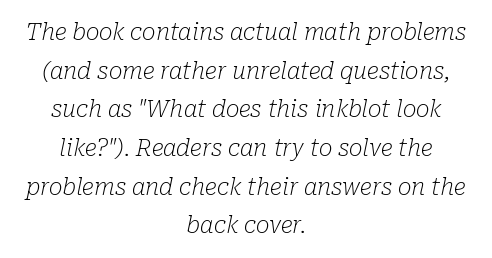
The image shows 23 px text type, italic (leaning right); set centered, normal line spacing (1.68x), normal letter spacing, not underlined.
